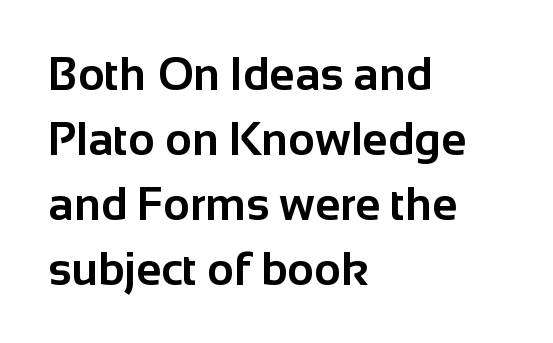
Q: Is the text bold? A: Yes.
Q: Is the text italic (slanted)? A: No, it is upright.
Q: Is the typeface a serif or a sans-serif typeface? A: Sans-serif.
Q: Is the text underlined? A: No.
Q: How is the paragraph aligned? A: Left-aligned.
Q: Is the spacing between letters normal or unusually wide? A: Normal.
Q: Is the spacing between lines tight, normal or loose? A: Normal.
Q: Width (condensed, normal, or wide)? A: Normal.
Q: Stroke contrast? A: Low.
Q: x-height? A: Medium.
Q: Monospaced? A: No.
